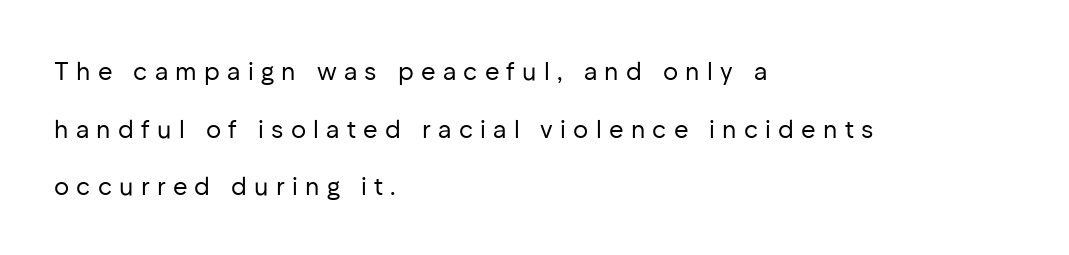
{"italic": "no", "bold": "no", "underline": "no", "align": "left", "line_spacing": "loose", "line_spacing_ratio": 2.31, "letter_spacing": "wide", "letter_spacing_em": 0.29, "glyph_px": 25}
